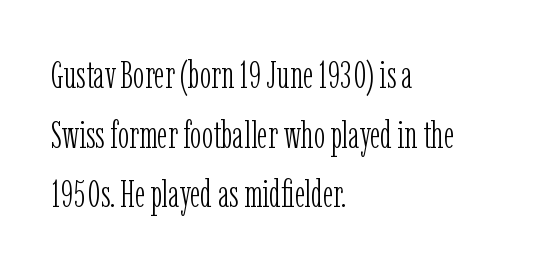
{"serif": "yes", "italic": "no", "bold": "no", "weight": "light", "width": "condensed", "stroke_contrast": "low", "x_height": "medium", "monospaced": "no", "underline": "no", "align": "left", "line_spacing": "normal", "line_spacing_ratio": 1.57, "letter_spacing": "normal", "letter_spacing_em": 0.0, "glyph_px": 38}
